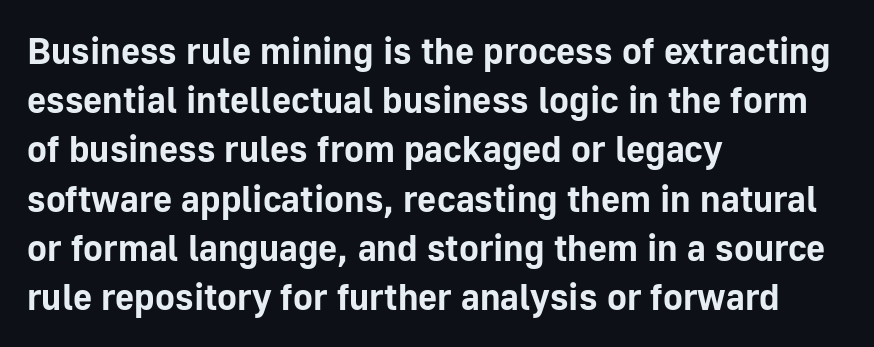
No italicization has been applied; the sample stays upright. What kind of face is this? One without serifs — a sans. Each glyph is drawn with heavy, bold strokes. Baseline-to-baseline distance is the conventional proportion of letter height. The zone under the glyphs is completely vacant.
